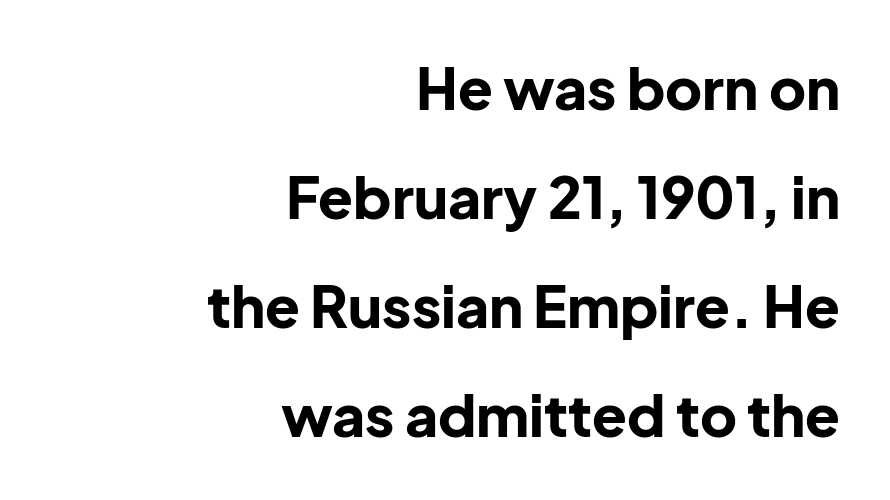
{"serif": "no", "italic": "no", "bold": "yes", "weight": "bold", "width": "normal", "stroke_contrast": "low", "x_height": "medium", "monospaced": "no", "underline": "no", "align": "right", "line_spacing": "loose", "line_spacing_ratio": 1.91, "letter_spacing": "normal", "letter_spacing_em": 0.0, "glyph_px": 57}
